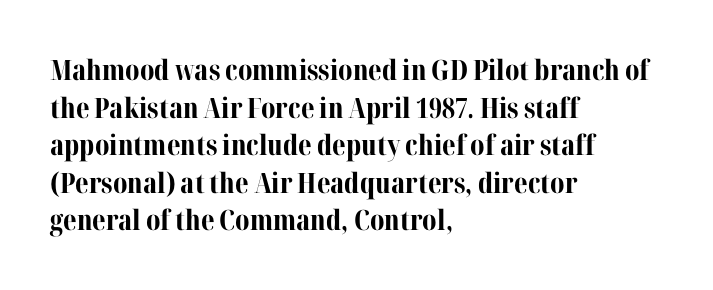
{"serif": "yes", "italic": "no", "bold": "yes", "weight": "bold", "width": "normal", "stroke_contrast": "medium", "x_height": "medium", "monospaced": "no", "underline": "no", "align": "left", "line_spacing": "normal", "line_spacing_ratio": 1.34, "letter_spacing": "normal", "letter_spacing_em": 0.0, "glyph_px": 28}
